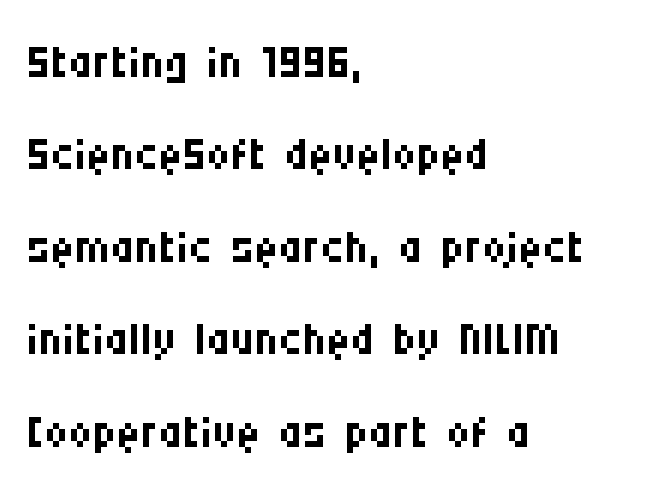
The image shows 66 px regular-weight, condensed sans-serif type, upright; set left-aligned, normal line spacing (1.4x), normal letter spacing, not underlined; medium stroke contrast and a large x-height.
